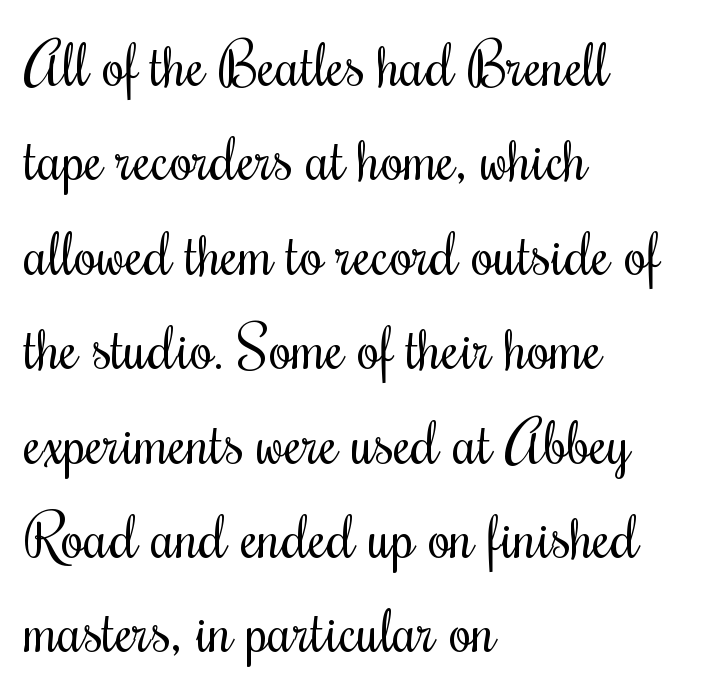
The paragraph shown leans on its left margin. A typesetter would call this proportional, since set widths differ per character. Glyph-to-glyph distance matches everyday printed text.
